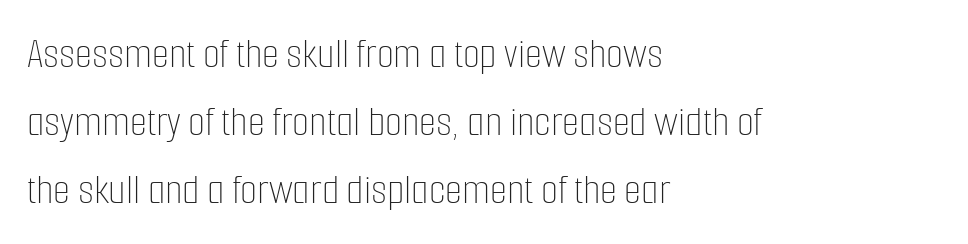
The image shows 44 px thin, condensed type, upright; set left-aligned, normal line spacing (1.54x), normal letter spacing, not underlined; low stroke contrast and a medium x-height.
